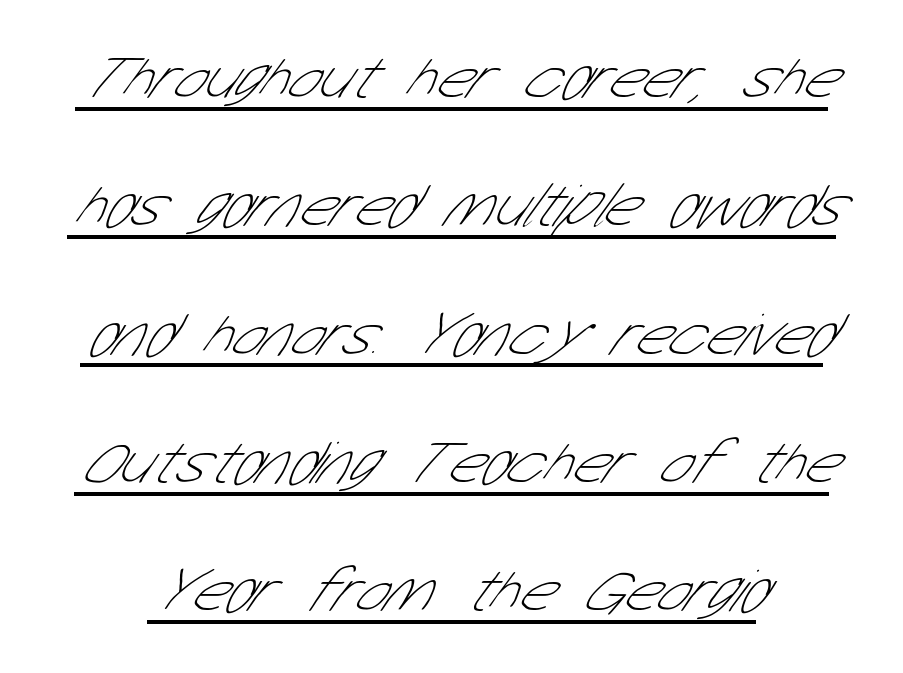
The image shows 62 px thin, condensed sans-serif type; set loose line spacing (2.07x), normal letter spacing, underlined; low stroke contrast and a medium x-height.
